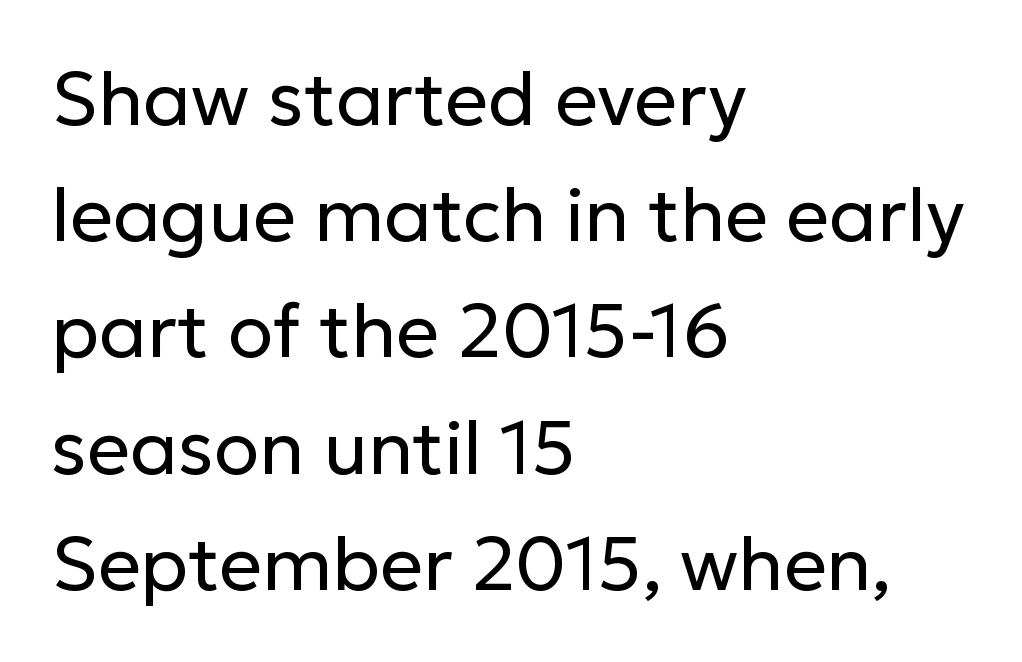
The image shows 75 px regular-weight sans-serif type, upright; set left-aligned, normal line spacing (1.55x), normal letter spacing, not underlined; low stroke contrast and a medium x-height.
